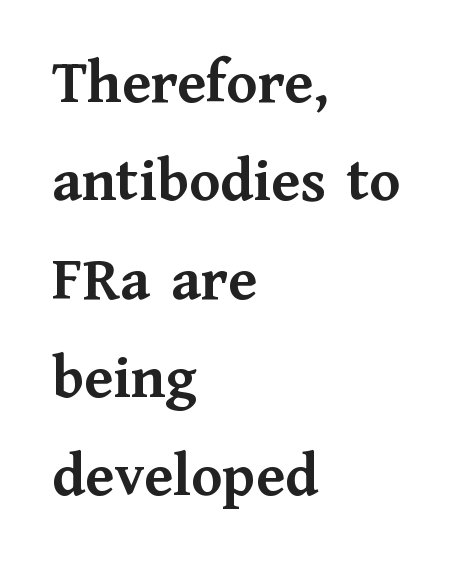
The image shows 63 px semibold serif type, upright; set left-aligned, normal line spacing (1.56x), normal letter spacing, not underlined; medium stroke contrast and a medium x-height.
